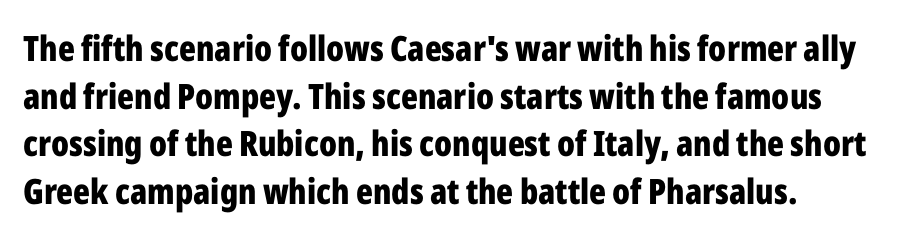
Q: Is the text bold? A: Yes.
Q: Is the text italic (slanted)? A: No, it is upright.
Q: Is the typeface a serif or a sans-serif typeface? A: Sans-serif.
Q: Is the text underlined? A: No.
Q: How is the paragraph aligned? A: Left-aligned.
Q: Is the spacing between letters normal or unusually wide? A: Normal.
Q: Is the spacing between lines tight, normal or loose? A: Normal.
Q: Width (condensed, normal, or wide)? A: Condensed.
Q: Stroke contrast? A: Low.
Q: x-height? A: Medium.
Q: Monospaced? A: No.
